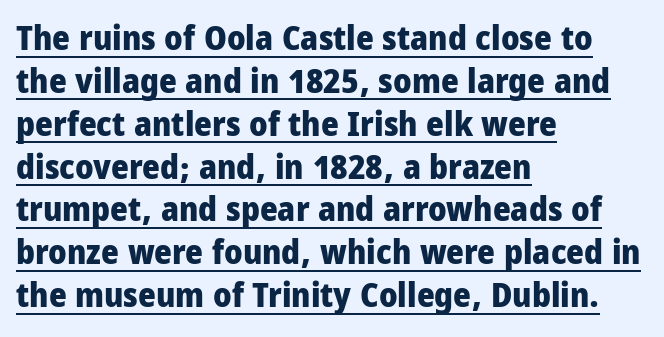
{"serif": "no", "italic": "no", "bold": "yes", "weight": "heavy", "width": "condensed", "stroke_contrast": "low", "x_height": "large", "monospaced": "no", "underline": "yes", "align": "left", "line_spacing": "normal", "line_spacing_ratio": 1.26, "letter_spacing": "normal", "letter_spacing_em": 0.0, "glyph_px": 34}
